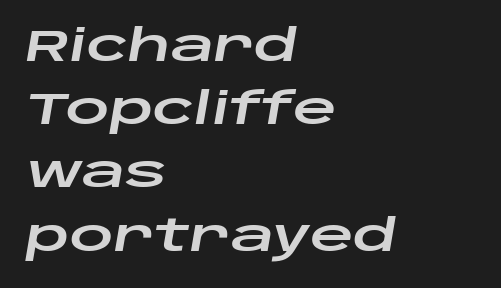
The image shows 43 px wide type, italic (leaning right); set left-aligned, normal line spacing (1.47x), normal letter spacing, not underlined; low stroke contrast and a large x-height.
